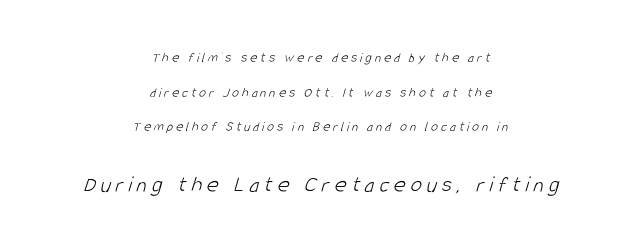
Q: Is the text bold? A: No.
Q: Is the text underlined? A: No.
Q: How is the paragraph aligned? A: Centered.
Q: Is the spacing between letters normal or unusually wide? A: Unusually wide.
Q: Is the spacing between lines tight, normal or loose? A: Loose.
Q: Which block of text is set in a larger size, the first (top) or the second (bottom)? A: The second (bottom) one.
